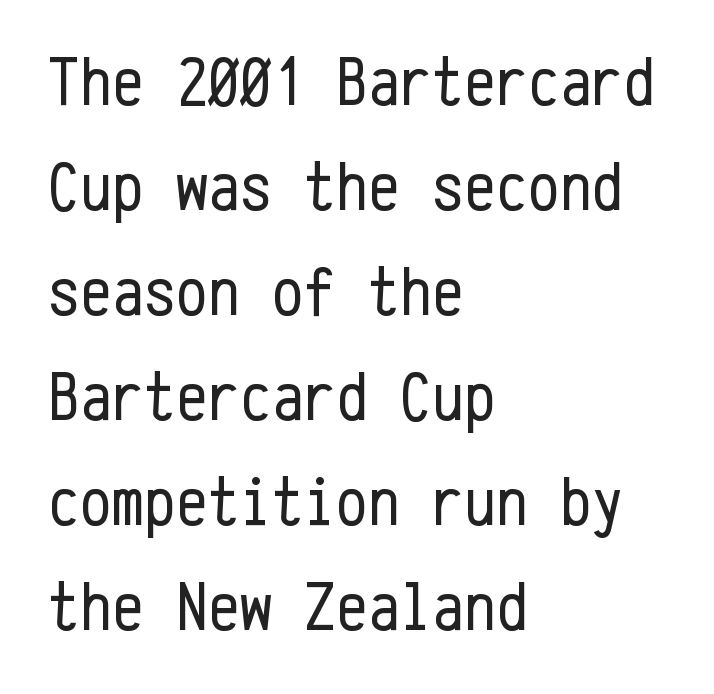
The image shows 71 px regular-weight, condensed sans-serif type, upright, monospaced; set left-aligned, normal line spacing (1.48x), normal letter spacing, not underlined; low stroke contrast and a medium x-height.
